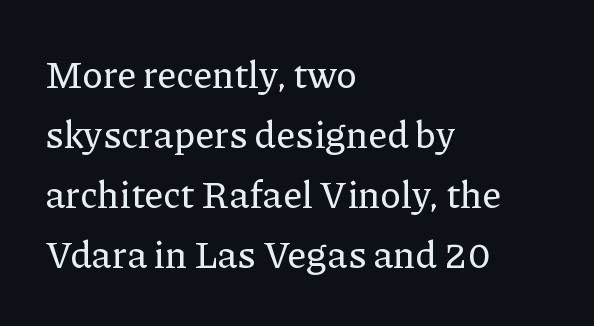
The image shows 38 px serif type, upright; set left-aligned, normal line spacing (1.58x), normal letter spacing, not underlined; low stroke contrast and a medium x-height.
